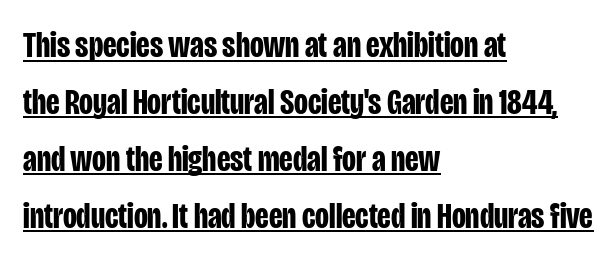
The image shows 36 px bold, condensed sans-serif type, upright; set left-aligned, normal line spacing (1.58x), normal letter spacing, underlined; low stroke contrast and a large x-height.
